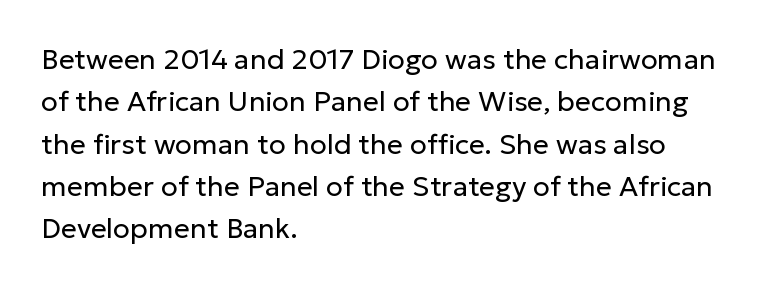
The image shows 28 px regular-weight sans-serif type, upright; set left-aligned, normal line spacing (1.51x), normal letter spacing, not underlined; low stroke contrast and a medium x-height.
